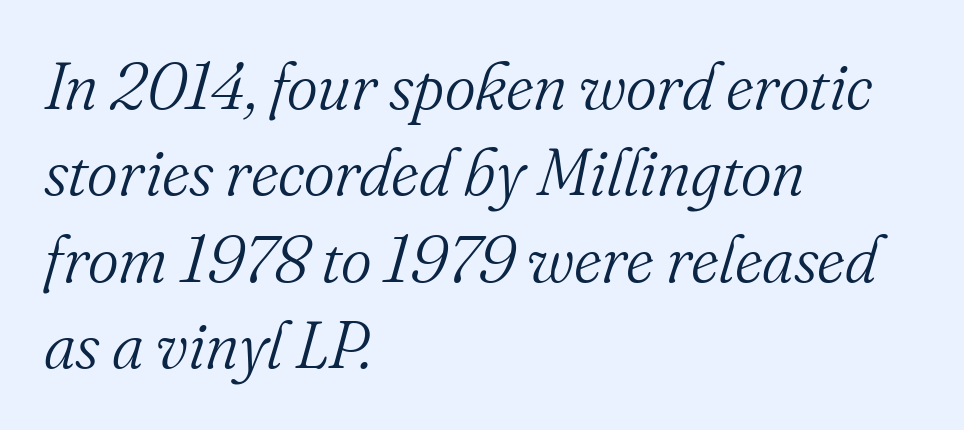
{"serif": "yes", "italic": "yes", "lean": "right", "slant_degrees": 16, "bold": "no", "weight": "light", "width": "normal", "stroke_contrast": "medium", "x_height": "small", "monospaced": "no", "underline": "no", "align": "left", "line_spacing": "normal", "line_spacing_ratio": 1.31, "letter_spacing": "normal", "letter_spacing_em": 0.0, "glyph_px": 66}
